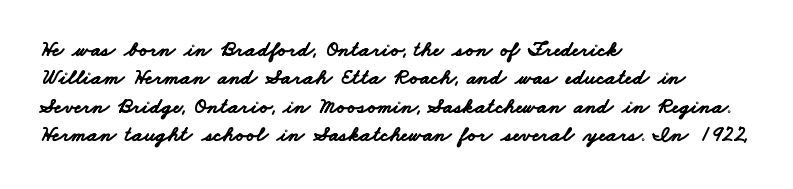
{"bold": "yes", "underline": "no", "align": "left", "line_spacing": "normal", "line_spacing_ratio": 1.29, "letter_spacing": "normal", "letter_spacing_em": 0.0, "glyph_px": 22}
